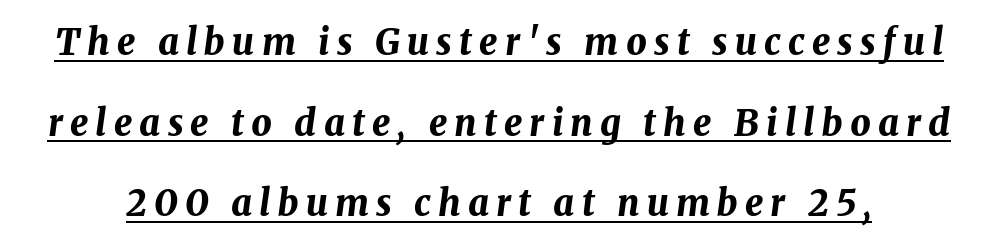
You'd pick this weight for a headline — it's a proper bold. The sample's only ornament is a line tracing under the words. Italic: yes, the glyphs are oblique. Spacing verdict: proportional, widths tailored to each character.
